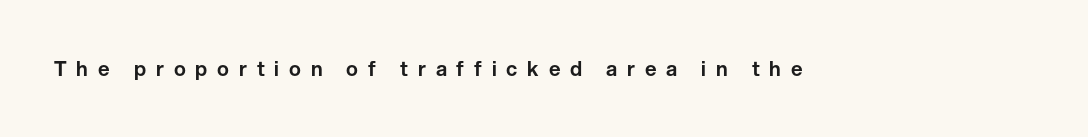
Q: Is the text italic (slanted)? A: No, it is upright.
Q: Is the text underlined? A: No.
Q: Is the spacing between letters normal or unusually wide? A: Unusually wide.
